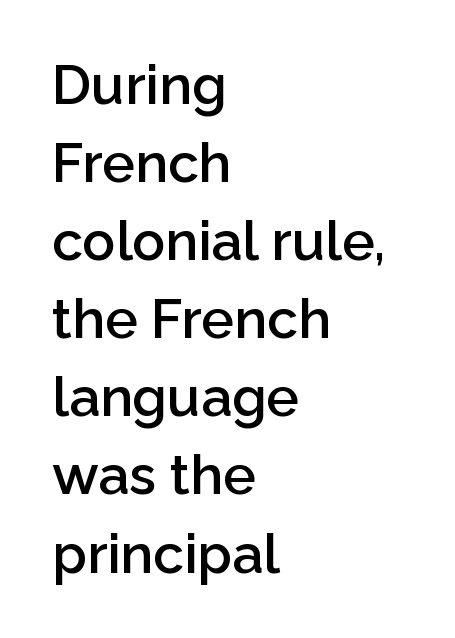
The image shows 55 px semibold sans-serif type, upright; set left-aligned, normal line spacing (1.42x), normal letter spacing, not underlined; low stroke contrast and a medium x-height.
